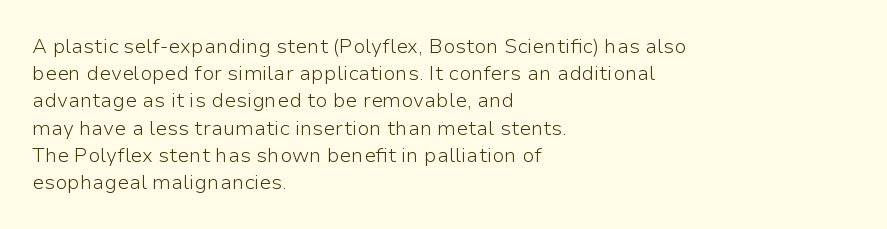
The image shows 20 px text type, upright; set left-aligned, normal line spacing (1.36x), normal letter spacing, not underlined.
